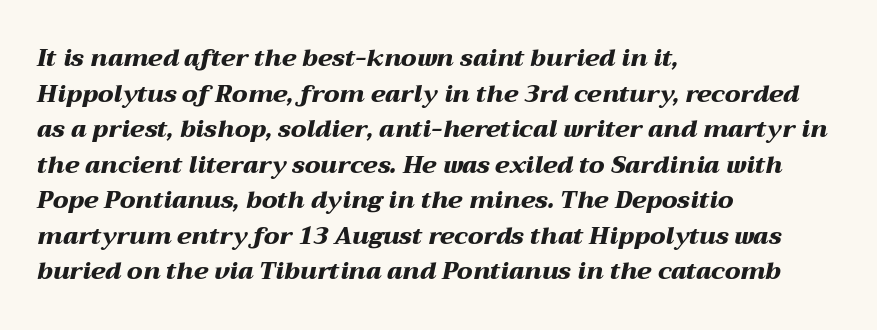
The zone under the glyphs is completely vacant. What's the leading like? Ordinary, nothing unusual. The specimen reads as italic at a glance. Where is the straight margin? On the left. Emphasis by weight is at full strength: bold.
